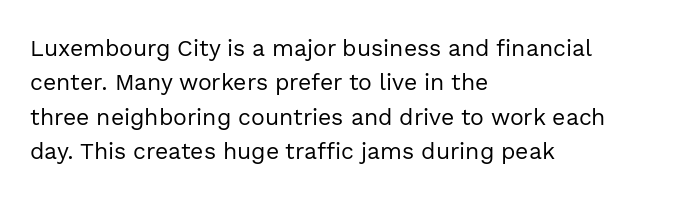
Observe the ordinary spacing: letters are neighbours, not strangers. Only glyphs here, with clear space below each row. Honestly, the row spacing looks completely unremarkable. No letter is thick-stroked: the sample isn't bold.
